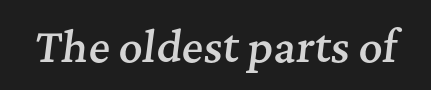
Q: Is the text bold? A: Semi-bold.
Q: Is the text italic (slanted)? A: Yes, it leans right by about 7 degrees.
Q: Is the typeface a serif or a sans-serif typeface? A: Serif.
Q: Is the text underlined? A: No.
Q: Is the spacing between letters normal or unusually wide? A: Normal.
Q: Width (condensed, normal, or wide)? A: Normal.
Q: Stroke contrast? A: Medium.
Q: x-height? A: Medium.
Q: Monospaced? A: No.
